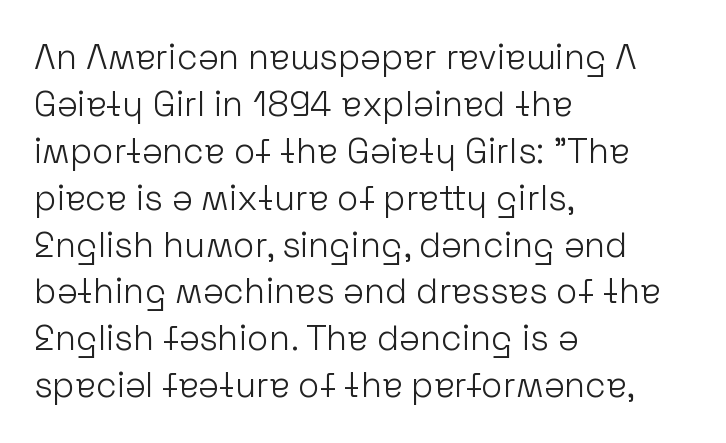
Honestly, the letter spacing is just normal — you wouldn't notice it. These lines are rendered in a variable-pitch font. Counters stay open thanks to moderate or lighter strokes. Plain, unruled lines of type.
